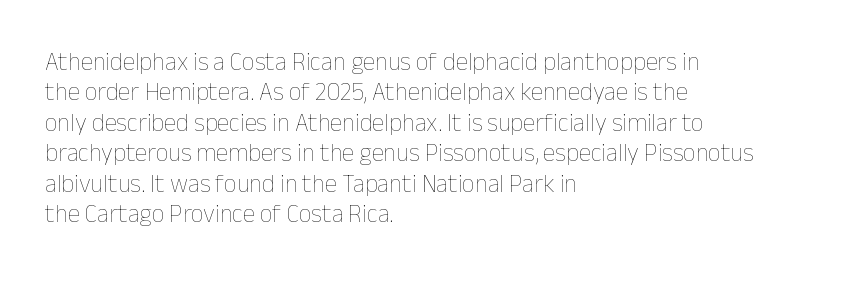
The image shows 25 px text type, upright; set left-aligned, line spacing 1.22x, normal letter spacing, not underlined.
